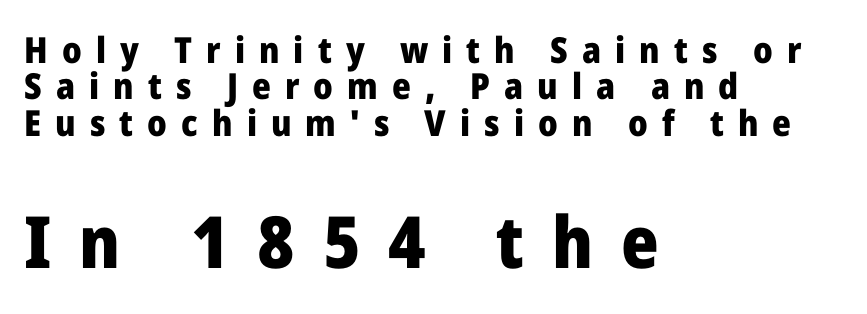
The image shows 72 px heavy sans-serif type, upright; set left-aligned, tight line spacing (1.01x), unusually wide letter spacing (+0.39 em), not underlined; the second (bottom) block is 2.0x larger; low stroke contrast and a medium x-height.
